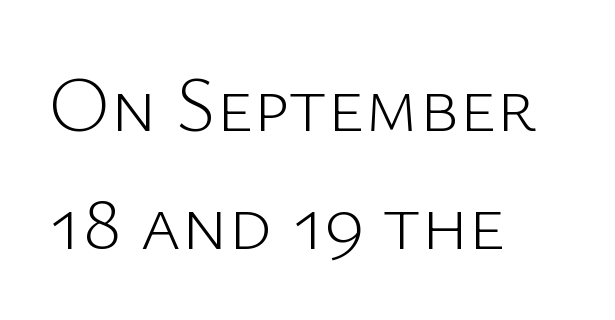
The text block is weighted toward the left margin, trailing off unevenly rightward. Look at the bottom of the vertical strokes: they stop flat, with no serifs. Looks like regular typesetting: each glyph gets only the width it needs. Quick note: interline space is typical. Unbolded letterforms with no extra heft. Anything drawn beneath the words? Only blank space.
